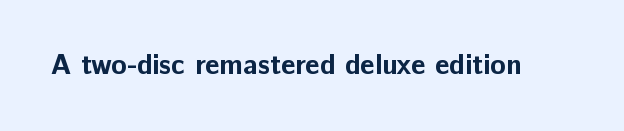
The passage shown is emphatically bold. Observe the ordinary spacing: letters are neighbours, not strangers. Spacing verdict: proportional, widths tailored to each character. The designer went with a sans here, leaving each stem footless. Rule under the text: the space is simply empty.
